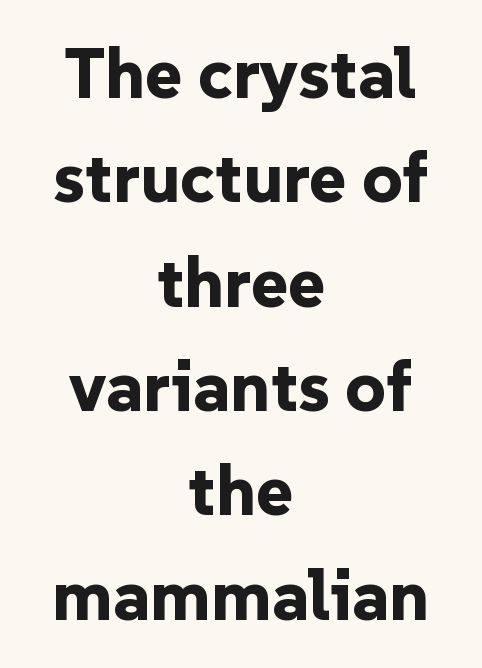
{"serif": "no", "italic": "no", "bold": "yes", "weight": "bold", "width": "normal", "stroke_contrast": "low", "x_height": "medium", "monospaced": "no", "underline": "no", "align": "center", "line_spacing": "normal", "line_spacing_ratio": 1.47, "letter_spacing": "normal", "letter_spacing_em": 0.0, "glyph_px": 71}
